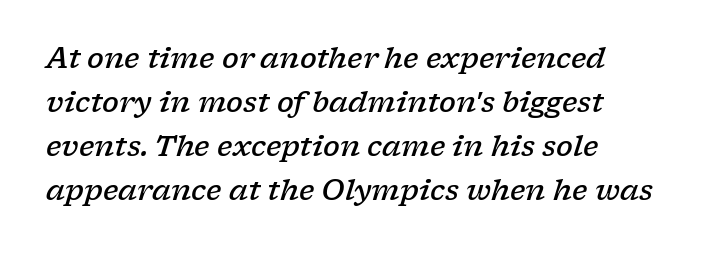
Q: Is the text bold? A: Semi-bold.
Q: Is the text italic (slanted)? A: Yes, it leans right by about 17 degrees.
Q: Is the typeface a serif or a sans-serif typeface? A: Serif.
Q: Is the text underlined? A: No.
Q: Is the spacing between letters normal or unusually wide? A: Normal.
Q: Is the spacing between lines tight, normal or loose? A: Normal.
Q: Width (condensed, normal, or wide)? A: Wide.
Q: Stroke contrast? A: Low.
Q: x-height? A: Medium.
Q: Monospaced? A: No.
